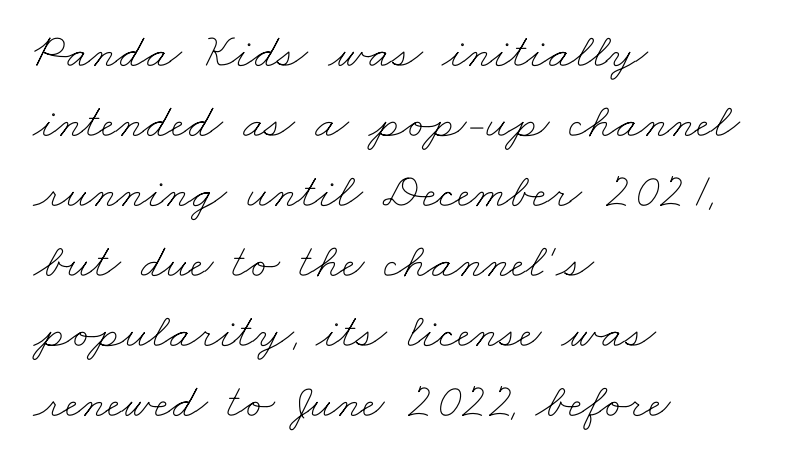
{"bold": "no", "weight": "thin", "width": "wide", "stroke_contrast": "low", "x_height": "small", "monospaced": "no", "underline": "no", "align": "left", "line_spacing": "normal", "line_spacing_ratio": 1.43, "letter_spacing": "normal", "letter_spacing_em": 0.0, "glyph_px": 49}
